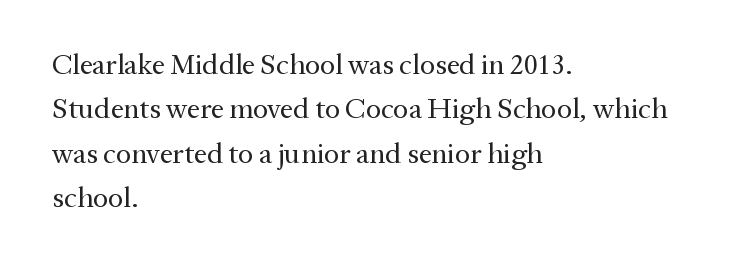
{"serif": "yes", "italic": "no", "bold": "no", "weight": "regular", "width": "normal", "stroke_contrast": "medium", "x_height": "medium", "monospaced": "no", "underline": "no", "align": "left", "line_spacing": "normal", "line_spacing_ratio": 1.53, "letter_spacing": "normal", "letter_spacing_em": 0.0, "glyph_px": 29}
